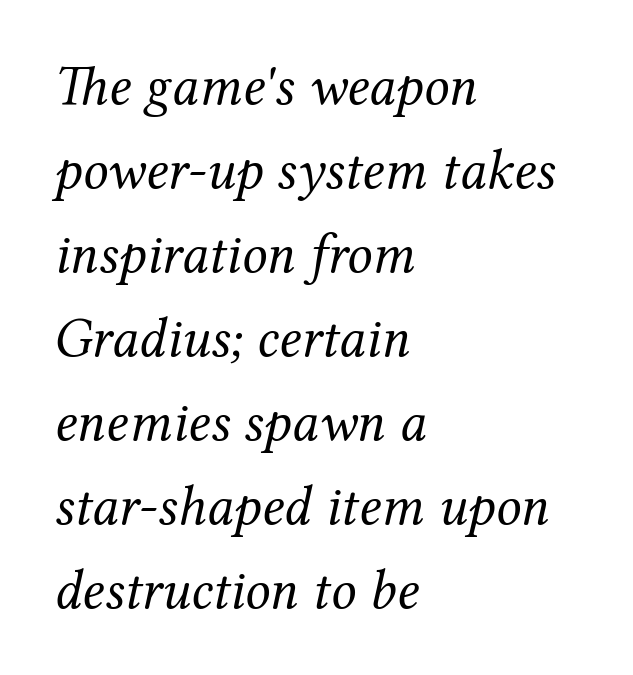
The image shows 56 px regular-weight serif type, italic (leaning right); set left-aligned, normal line spacing (1.5x), normal letter spacing, not underlined; medium stroke contrast and a medium x-height.
